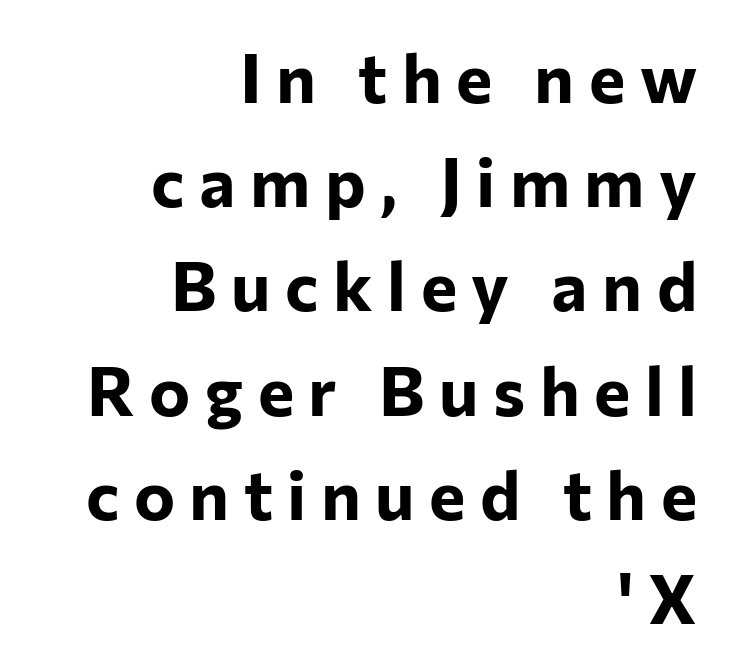
In terms of leading, this rendering sits right in the middle. The letters are spread apart with noticeably loose tracking. A typesetter would mark this as roman, not italic. The paragraph shown leans on its right margin. Check where the strokes stop: nothing finishes them off — pure sans.
